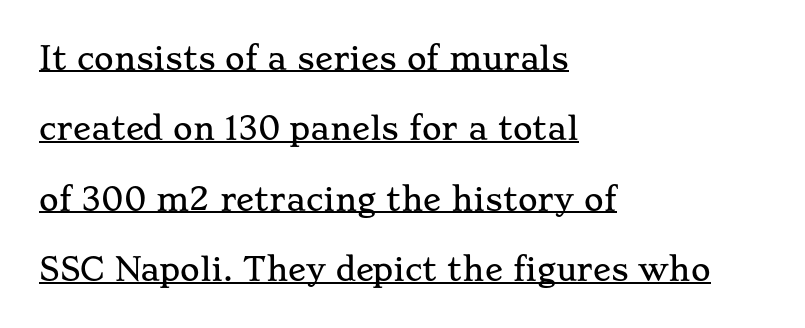
The image shows 30 px wide serif type, upright; set left-aligned, loose line spacing (2.35x), normal letter spacing, underlined; low stroke contrast and a small x-height.
